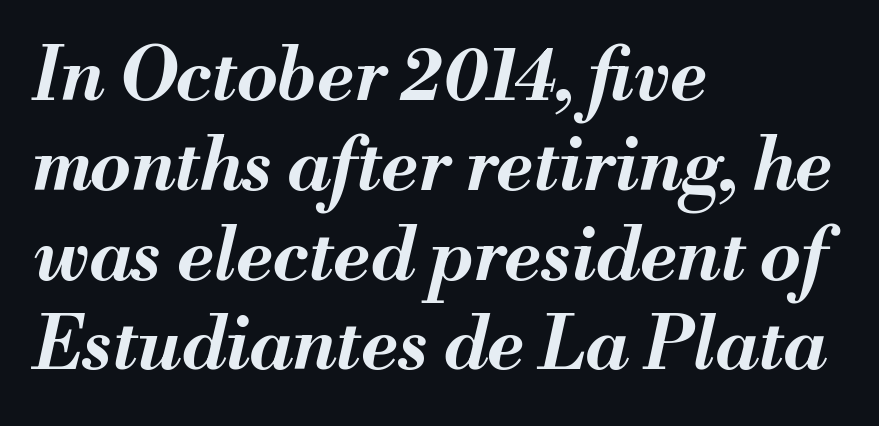
The image shows 73 px bold type, italic (leaning right); set left-aligned, line spacing 1.23x, normal letter spacing, not underlined; medium stroke contrast and a small x-height.
